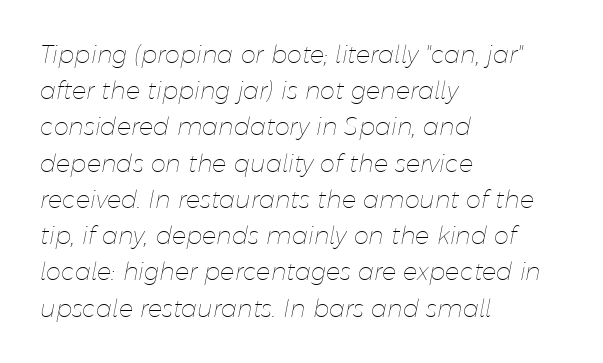
Q: Is the text bold? A: No.
Q: Is the text italic (slanted)? A: Yes, it leans right by about 11 degrees.
Q: Is the text underlined? A: No.
Q: How is the paragraph aligned? A: Left-aligned.
Q: Is the spacing between letters normal or unusually wide? A: Normal.
Q: Is the spacing between lines tight, normal or loose? A: Normal.
